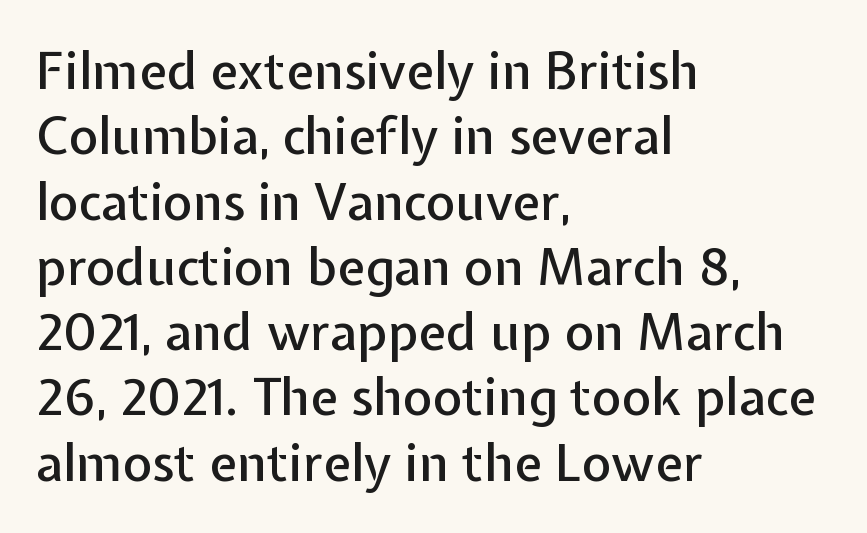
Q: Is the text italic (slanted)? A: No, it is upright.
Q: Is the typeface a serif or a sans-serif typeface? A: Sans-serif.
Q: Is the text underlined? A: No.
Q: How is the paragraph aligned? A: Left-aligned.
Q: Is the spacing between letters normal or unusually wide? A: Normal.
Q: Is the spacing between lines tight, normal or loose? A: Normal.
Q: Width (condensed, normal, or wide)? A: Normal.
Q: Stroke contrast? A: Low.
Q: x-height? A: Medium.
Q: Monospaced? A: No.
